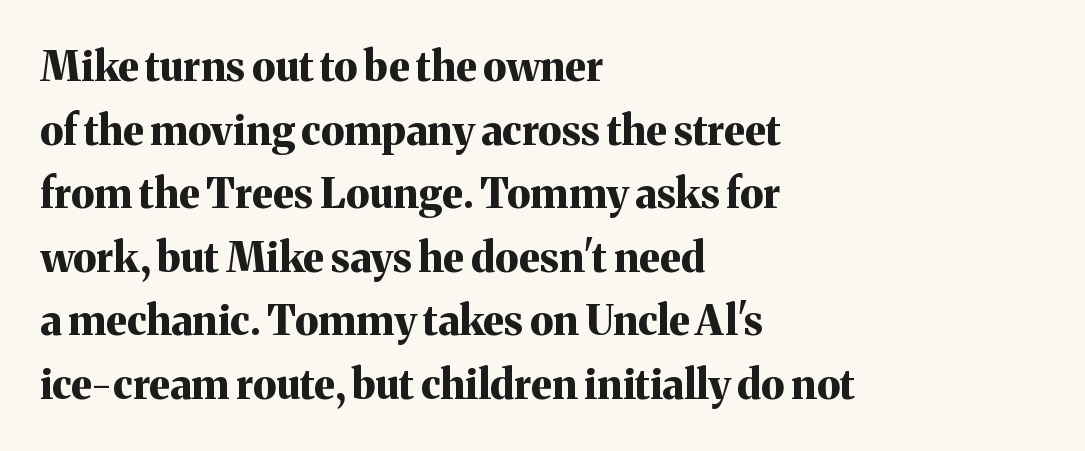
{"serif": "yes", "italic": "no", "bold": "yes", "weight": "bold", "width": "normal", "stroke_contrast": "medium", "x_height": "medium", "monospaced": "no", "underline": "no", "align": "left", "line_spacing": "normal", "line_spacing_ratio": 1.55, "letter_spacing": "normal", "letter_spacing_em": 0.0, "glyph_px": 41}
